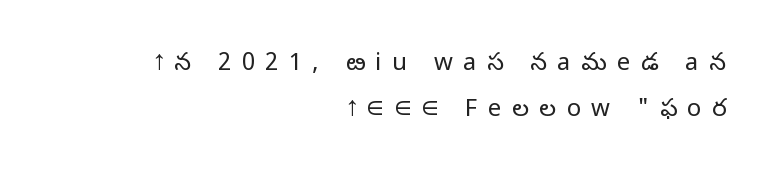
Q: Is the text bold? A: No.
Q: Is the text italic (slanted)? A: No, it is upright.
Q: Is the text underlined? A: No.
Q: How is the paragraph aligned? A: Right-aligned.
Q: Is the spacing between letters normal or unusually wide? A: Unusually wide.
Q: Is the spacing between lines tight, normal or loose? A: Loose.
